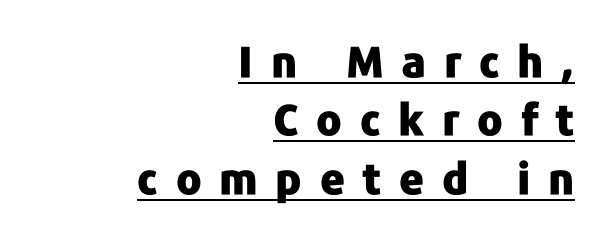
Q: Is the text bold? A: Yes.
Q: Is the text italic (slanted)? A: No, it is upright.
Q: Is the typeface a serif or a sans-serif typeface? A: Sans-serif.
Q: Is the text underlined? A: Yes.
Q: How is the paragraph aligned? A: Right-aligned.
Q: Is the spacing between letters normal or unusually wide? A: Unusually wide.
Q: Is the spacing between lines tight, normal or loose? A: Normal.
Q: Width (condensed, normal, or wide)? A: Normal.
Q: Stroke contrast? A: Low.
Q: x-height? A: Medium.
Q: Monospaced? A: No.
